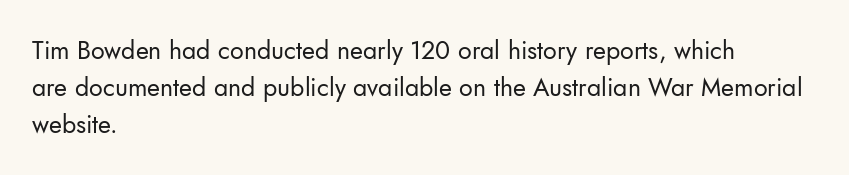
A typesetter would call this leading conventional body-copy spacing. Descender tails drop into unmarked territory. Visually the block forms a straight wall on the left and a jagged coastline on the right. Do the letters lean? They stand straight.
